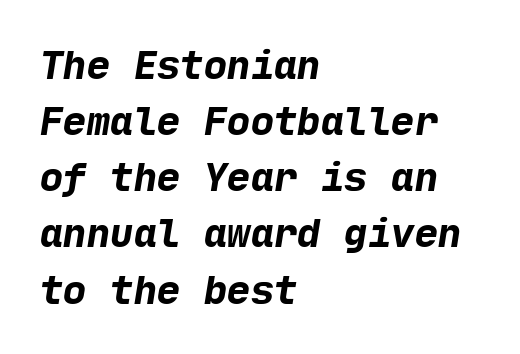
The image shows 39 px bold sans-serif type; set left-aligned, normal line spacing (1.44x), normal letter spacing, not underlined; low stroke contrast and a medium x-height.
